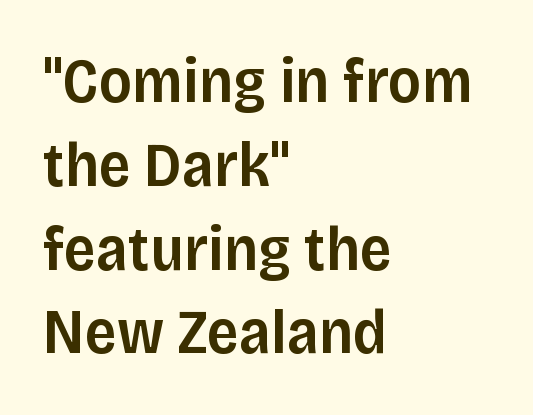
Observe the absence of serifs on each vertical stroke in this sample. The lettering holds an erect, upright posture throughout. Glyph-to-glyph distance matches everyday printed text. You could not count columns in this text — the font is proportionally spaced. Notice the strokes are somewhat thickened but not fully heavy: this is a semibold.
